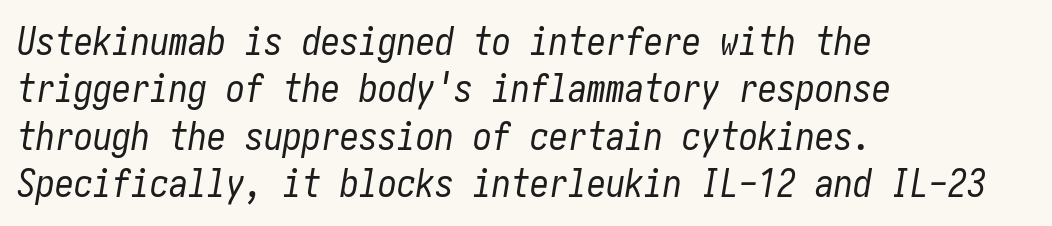
The image shows 38 px regular-weight, condensed type, italic (leaning right); set left-aligned, normal line spacing (1.25x), normal letter spacing, not underlined; low stroke contrast and a medium x-height.
